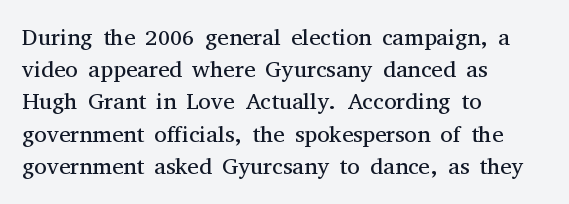
{"italic": "no", "bold": "no", "underline": "no", "align": "left", "line_spacing": "normal", "line_spacing_ratio": 1.4, "letter_spacing": "normal", "letter_spacing_em": 0.0, "glyph_px": 23}
